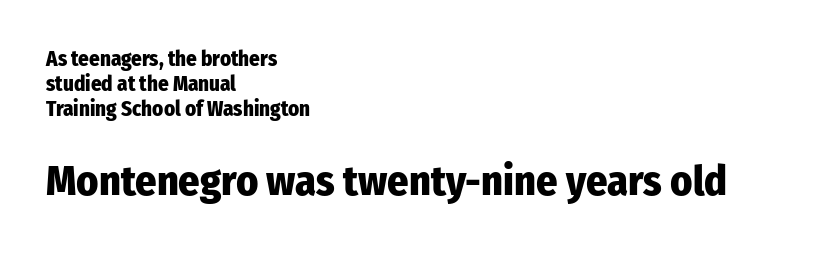
Q: Is the text bold? A: Yes.
Q: Is the text italic (slanted)? A: No, it is upright.
Q: Is the typeface a serif or a sans-serif typeface? A: Sans-serif.
Q: Is the text underlined? A: No.
Q: How is the paragraph aligned? A: Left-aligned.
Q: Is the spacing between letters normal or unusually wide? A: Normal.
Q: Which block of text is set in a larger size, the first (top) or the second (bottom)? A: The second (bottom) one.
Q: Width (condensed, normal, or wide)? A: Condensed.
Q: Stroke contrast? A: Low.
Q: x-height? A: Medium.
Q: Monospaced? A: No.
